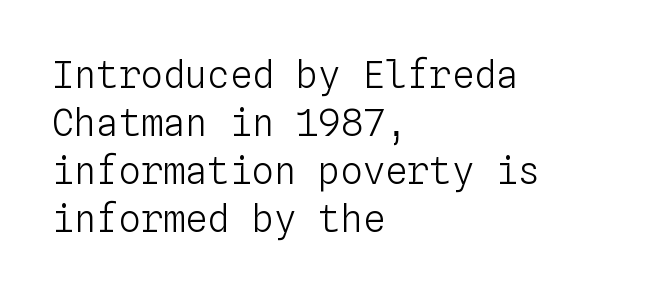
These lines are rendered in a fixed-pitch font. When letters stand straight like this, we call the style roman or upright. Teacher's note: observe the even left margin — that is flush-left alignment. The rendering uses a moderate line-height, typical for paragraphs. Stems here are at most as thick as an everyday book face. Descenders hang freely into open space.
